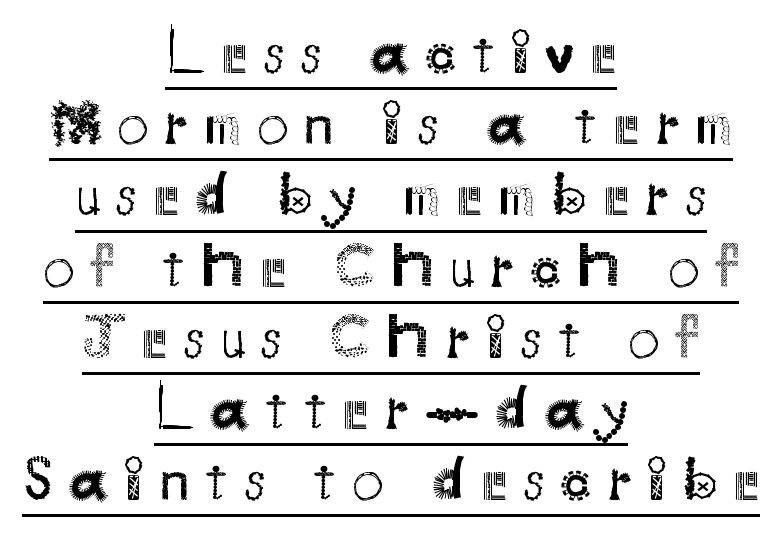
{"serif": "no", "italic": "no", "bold": "no", "weight": "regular", "width": "normal", "stroke_contrast": "medium", "x_height": "small", "monospaced": "no", "underline": "yes", "align": "center", "line_spacing": "tight", "line_spacing_ratio": 1.13, "letter_spacing": "wide", "letter_spacing_em": 0.25, "glyph_px": 63}
